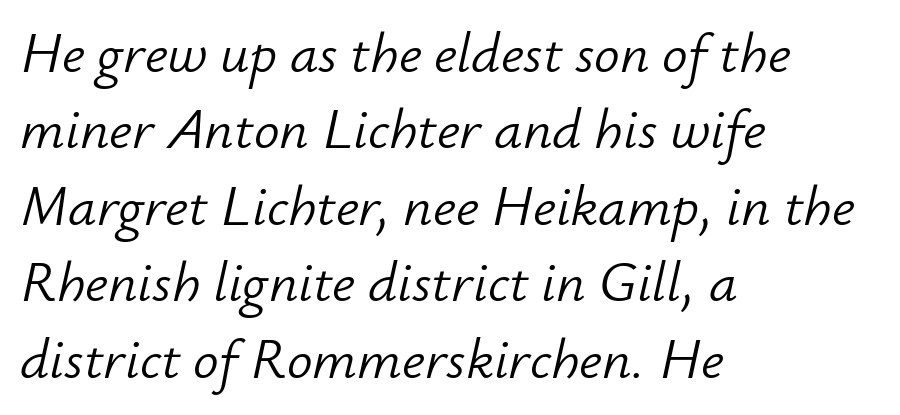
The line-height multiplier appears to be the usual default. Horizontally, the lines are justified to the leading edge only. The face looks like a standard text weight, possibly lighter. You could not count columns in this text — the font is proportionally spaced. Honestly, the letter spacing is just normal — you wouldn't notice it.
